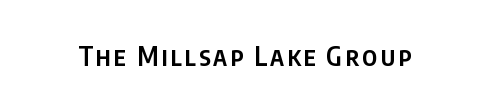
Glance below the letters and you will spot only blank space. In terms of weight, the rendering is demibold, just under bold. The font's upright variant was chosen for this text.
